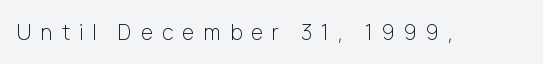
The image shows 21 px text type, upright; set unusually wide letter spacing (+0.43 em), not underlined.
